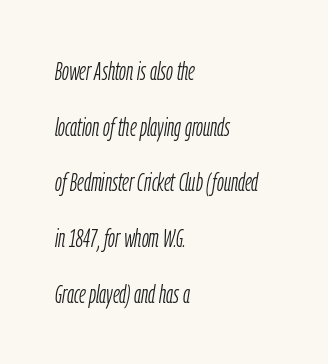
The image shows 25 px text type, italic (leaning right); set left-aligned, loose line spacing (2.23x), normal letter spacing, not underlined.
